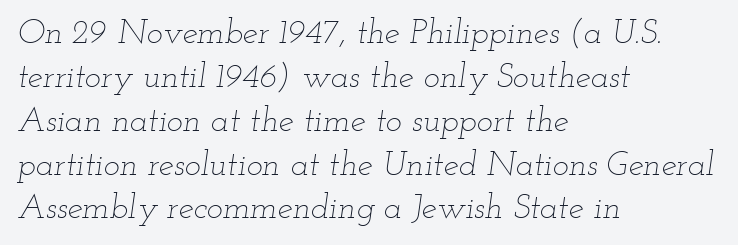
Q: Is the text bold? A: No.
Q: Is the text italic (slanted)? A: Yes, it leans right by about 12 degrees.
Q: Is the text underlined? A: No.
Q: How is the paragraph aligned? A: Left-aligned.
Q: Is the spacing between letters normal or unusually wide? A: Normal.
Q: Is the spacing between lines tight, normal or loose? A: Normal.
Q: Width (condensed, normal, or wide)? A: Wide.
Q: Stroke contrast? A: Low.
Q: x-height? A: Small.
Q: Monospaced? A: No.
